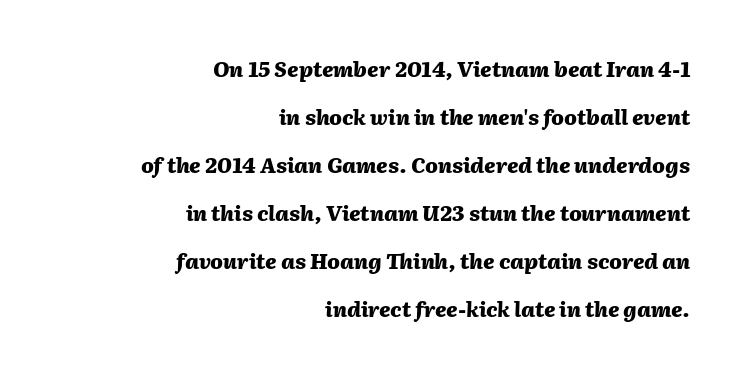
Q: Is the text bold? A: Yes.
Q: Is the text italic (slanted)? A: Yes, it leans right by about 2 degrees.
Q: Is the text underlined? A: No.
Q: How is the paragraph aligned? A: Right-aligned.
Q: Is the spacing between letters normal or unusually wide? A: Normal.
Q: Is the spacing between lines tight, normal or loose? A: Loose.
